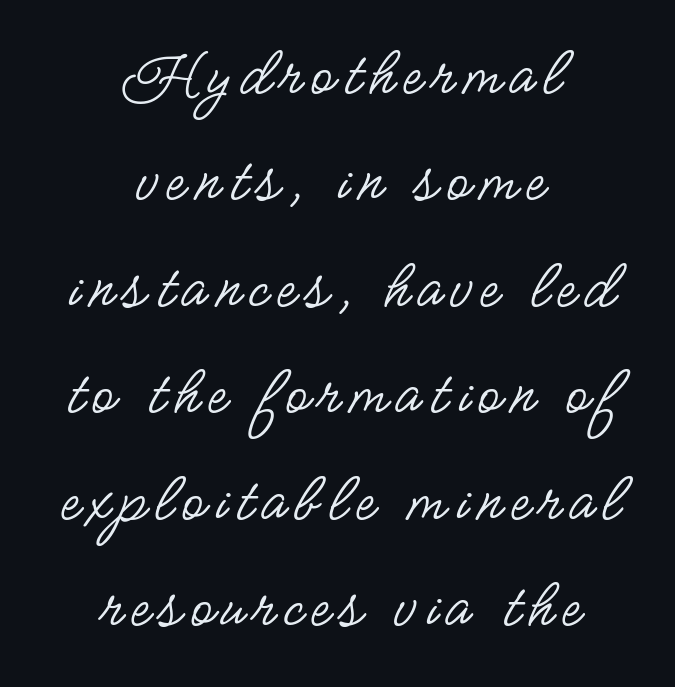
The image shows 71 px regular-weight, condensed sans-serif type; set centered, normal line spacing (1.5x), not underlined; low stroke contrast and a small x-height.
